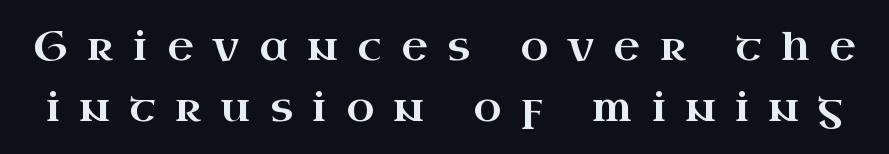
Q: Is the text italic (slanted)? A: No, it is upright.
Q: Is the typeface a serif or a sans-serif typeface? A: Serif.
Q: Is the text underlined? A: No.
Q: Is the spacing between letters normal or unusually wide? A: Unusually wide.
Q: Is the spacing between lines tight, normal or loose? A: Normal.
Q: Width (condensed, normal, or wide)? A: Wide.
Q: Stroke contrast? A: High.
Q: x-height? A: Small.
Q: Monospaced? A: No.
